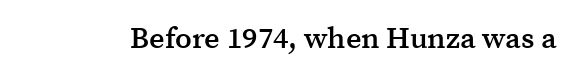
The image shows 30 px semibold serif type, upright; set normal letter spacing, not underlined; medium stroke contrast and a medium x-height.
